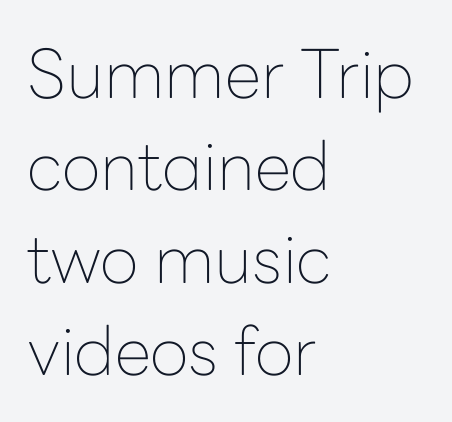
Each row of text sits above clean, open space. The designer went with a sans here, leaving each stem footless. Here the glyphs are tracked normally, forming tight word shapes. Notice how the stems are strictly vertical — no italics here. The letters advance in unequal steps, a hallmark of proportional type.
